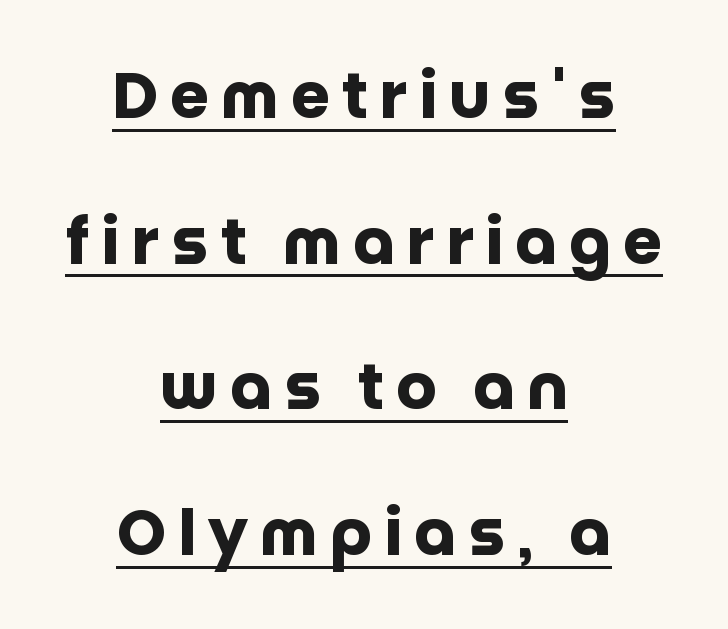
{"serif": "no", "italic": "no", "bold": "yes", "weight": "heavy", "width": "normal", "stroke_contrast": "low", "x_height": "large", "monospaced": "no", "underline": "yes", "align": "center", "line_spacing": "loose", "line_spacing_ratio": 2.31, "glyph_px": 63}
